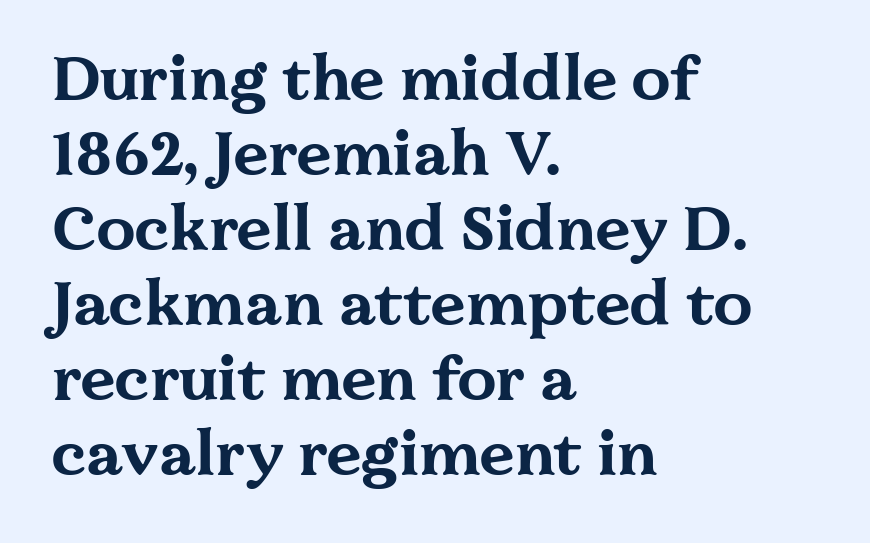
Q: Is the text bold? A: Yes.
Q: Is the text italic (slanted)? A: No, it is upright.
Q: Is the typeface a serif or a sans-serif typeface? A: Serif.
Q: Is the text underlined? A: No.
Q: How is the paragraph aligned? A: Left-aligned.
Q: Is the spacing between letters normal or unusually wide? A: Normal.
Q: Width (condensed, normal, or wide)? A: Wide.
Q: Stroke contrast? A: Medium.
Q: x-height? A: Medium.
Q: Monospaced? A: No.
